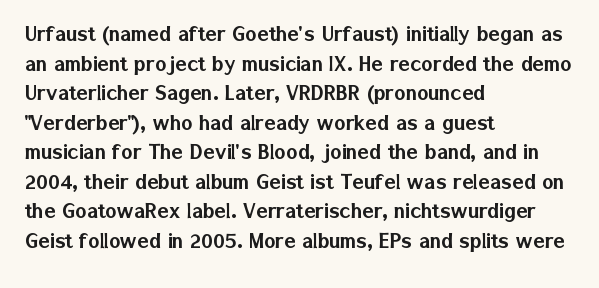
{"italic": "no", "underline": "no", "align": "left", "line_spacing_ratio": 1.23, "letter_spacing": "normal", "letter_spacing_em": 0.0, "glyph_px": 24}
